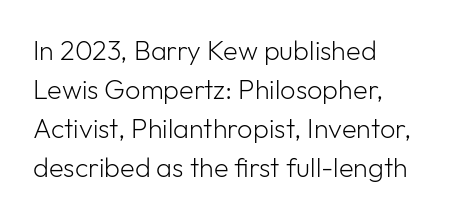
{"italic": "no", "bold": "no", "underline": "no", "align": "left", "line_spacing": "normal", "line_spacing_ratio": 1.45, "letter_spacing": "normal", "letter_spacing_em": 0.0, "glyph_px": 27}
